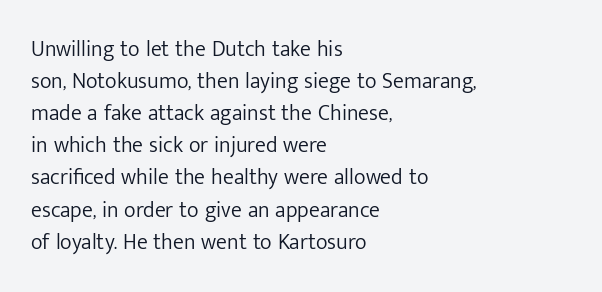
Weight: in the light-to-regular range. These lines keep a tight, regular rhythm from letter to letter. Any mark beneath the type? The region is blank. Left-aligned paragraph, ragged on the right. If you drew a line through each stem, it would be perfectly vertical. Honestly, the row spacing looks completely unremarkable.
